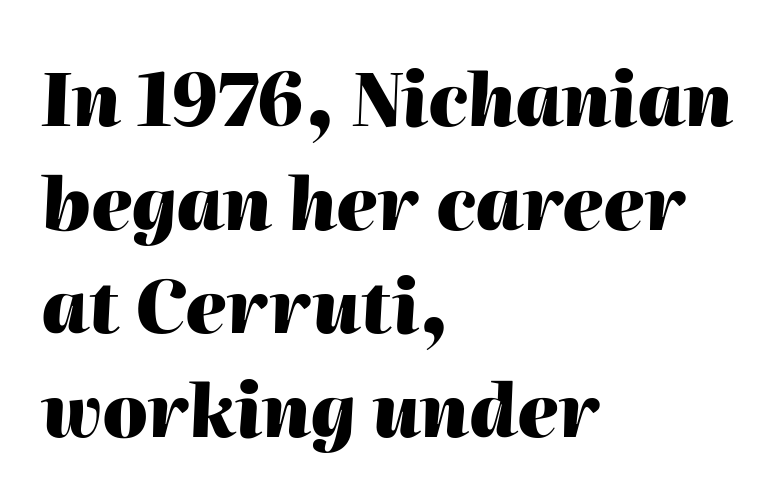
The image shows 72 px heavy type, italic (leaning right); set left-aligned, normal line spacing (1.44x), normal letter spacing, not underlined; high stroke contrast and a medium x-height.
